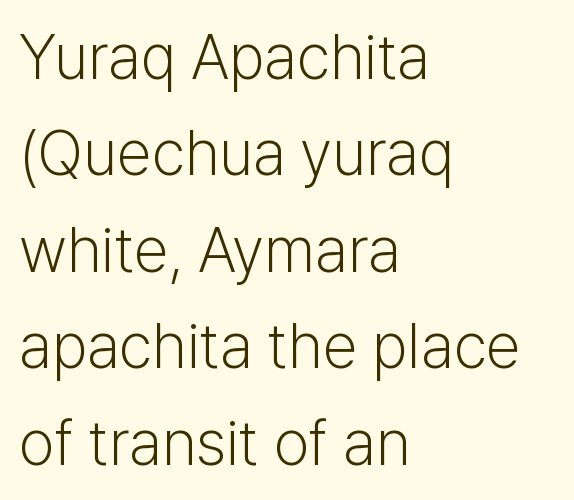
Q: Is the text bold? A: No.
Q: Is the text italic (slanted)? A: No, it is upright.
Q: Is the typeface a serif or a sans-serif typeface? A: Sans-serif.
Q: Is the text underlined? A: No.
Q: How is the paragraph aligned? A: Left-aligned.
Q: Is the spacing between letters normal or unusually wide? A: Normal.
Q: Is the spacing between lines tight, normal or loose? A: Normal.
Q: Width (condensed, normal, or wide)? A: Normal.
Q: Stroke contrast? A: Low.
Q: x-height? A: Medium.
Q: Monospaced? A: No.
